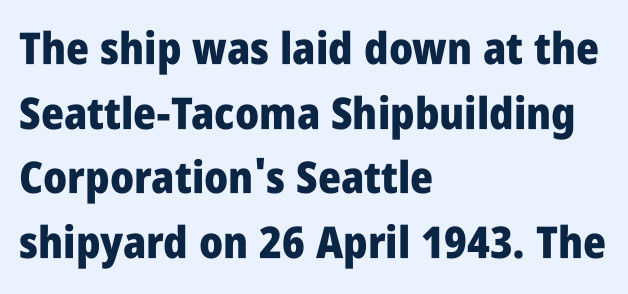
Q: Is the text bold? A: Yes.
Q: Is the text italic (slanted)? A: No, it is upright.
Q: Is the typeface a serif or a sans-serif typeface? A: Sans-serif.
Q: Is the text underlined? A: No.
Q: How is the paragraph aligned? A: Left-aligned.
Q: Is the spacing between letters normal or unusually wide? A: Normal.
Q: Is the spacing between lines tight, normal or loose? A: Normal.
Q: Width (condensed, normal, or wide)? A: Condensed.
Q: Stroke contrast? A: Low.
Q: x-height? A: Large.
Q: Monospaced? A: No.
